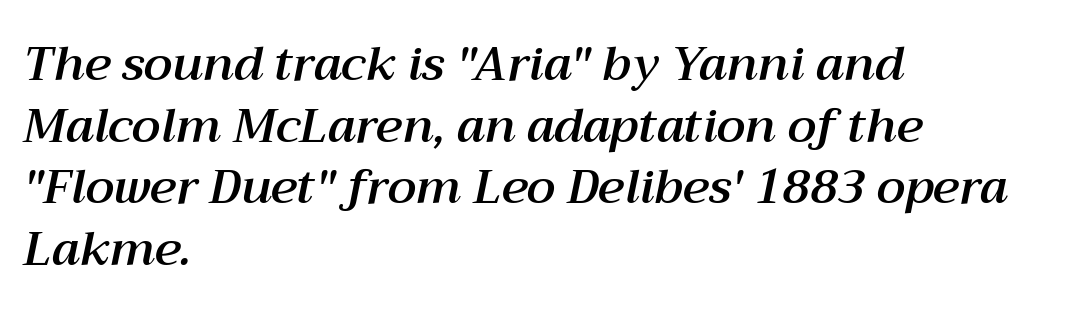
Caption: standard tracking, unaltered. The rendering anchors every line to the left-hand side. Each new line begins a customary step beneath the previous one. You can tell it's italic because the verticals aren't actually vertical. The passage shown is typed in a proportional face where columns would drift.
